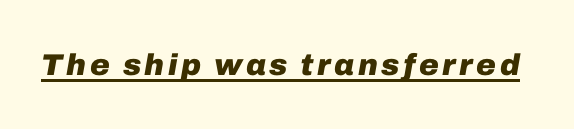
{"italic": "yes", "lean": "right", "slant_degrees": 10, "bold": "yes", "weight": "heavy", "width": "normal", "stroke_contrast": "low", "x_height": "medium", "monospaced": "no", "underline": "yes", "glyph_px": 30}
